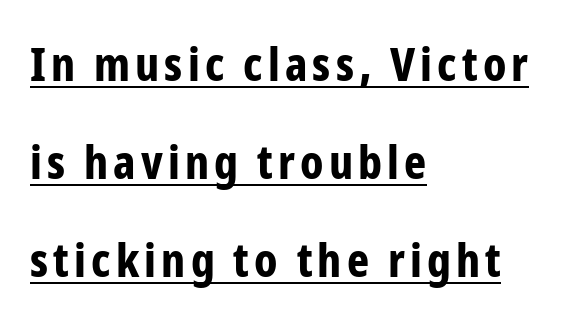
Q: Is the text bold? A: Yes.
Q: Is the text italic (slanted)? A: No, it is upright.
Q: Is the typeface a serif or a sans-serif typeface? A: Sans-serif.
Q: Is the text underlined? A: Yes.
Q: How is the paragraph aligned? A: Left-aligned.
Q: Is the spacing between lines tight, normal or loose? A: Loose.
Q: Width (condensed, normal, or wide)? A: Condensed.
Q: Stroke contrast? A: Low.
Q: x-height? A: Medium.
Q: Monospaced? A: No.
